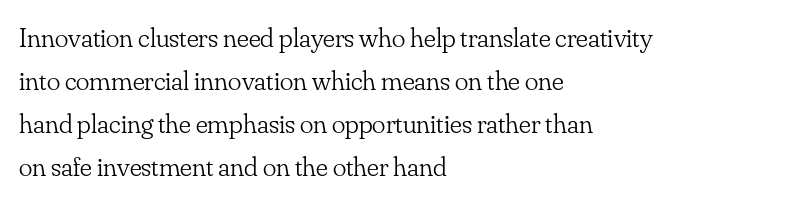
Notice how the passage keeps a crisp vertical edge on the left only. Unmarked baselines from the first word to the last. Stroke mass is kept to a normal reading level or below. Italic: no, the glyphs are upright roman. How would I describe the line gaps? Plain and ordinary. Look at the tracking — it's just the regular setting, nothing added.
